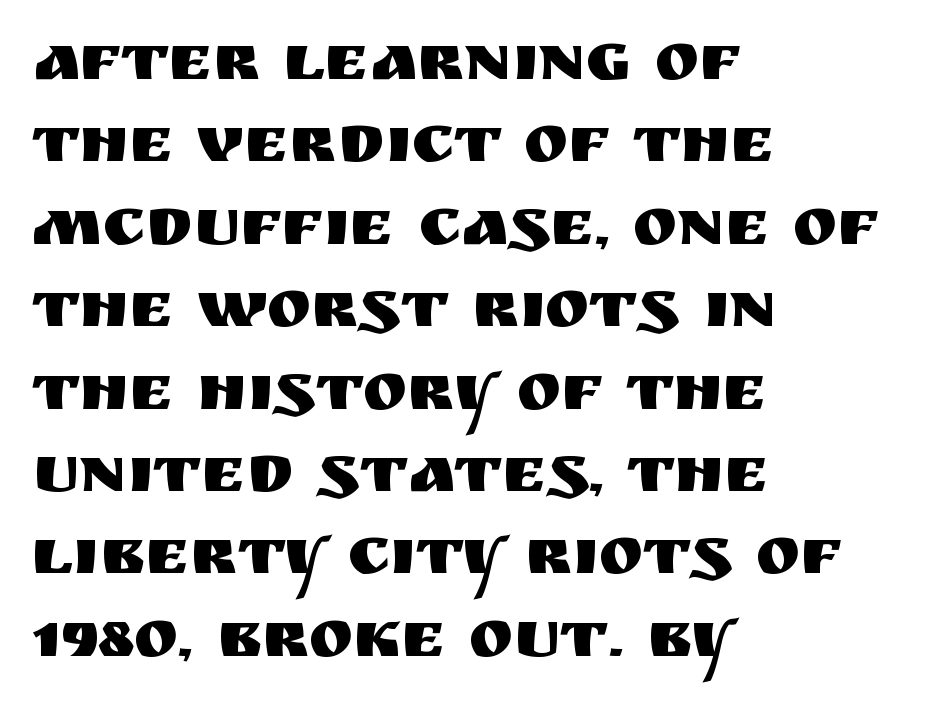
Q: Is the text italic (slanted)? A: No, it is upright.
Q: Is the typeface a serif or a sans-serif typeface? A: Sans-serif.
Q: Is the text underlined? A: No.
Q: How is the paragraph aligned? A: Left-aligned.
Q: Is the spacing between letters normal or unusually wide? A: Normal.
Q: Width (condensed, normal, or wide)? A: Normal.
Q: Stroke contrast? A: Medium.
Q: x-height? A: Large.
Q: Monospaced? A: No.
